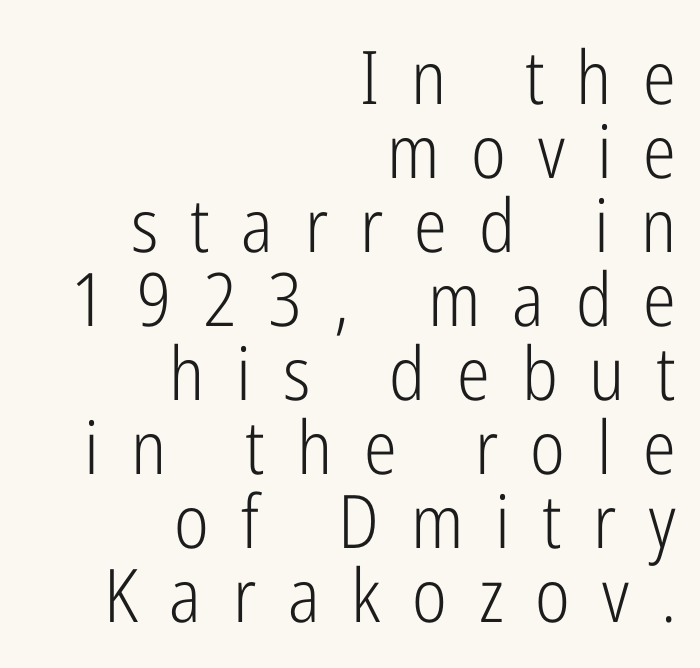
The image shows 74 px light, condensed sans-serif type, upright; set right-aligned, tight line spacing (1.0x), unusually wide letter spacing (+0.43 em), not underlined; low stroke contrast and a medium x-height.
